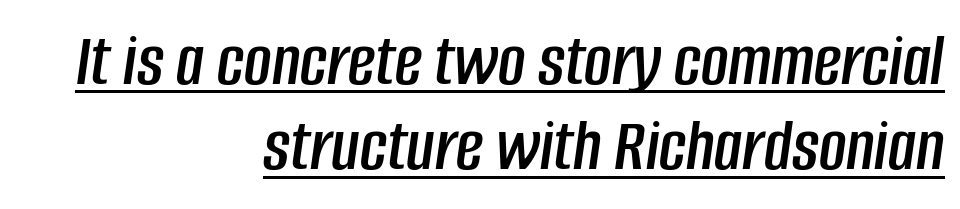
The image shows 75 px condensed type, italic (leaning right); set right-aligned, tight line spacing (1.14x), normal letter spacing, underlined; low stroke contrast and a large x-height.
